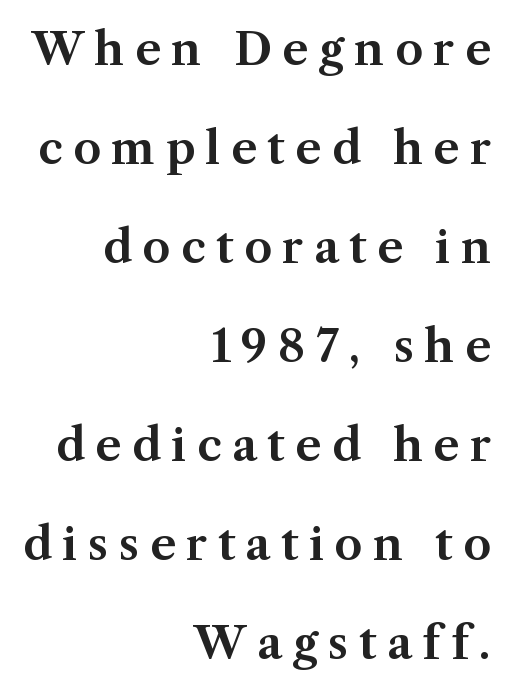
{"serif": "yes", "italic": "no", "width": "normal", "stroke_contrast": "medium", "x_height": "medium", "monospaced": "no", "underline": "no", "align": "right", "line_spacing": "loose", "line_spacing_ratio": 2.2, "letter_spacing": "wide", "letter_spacing_em": 0.23, "glyph_px": 45}
